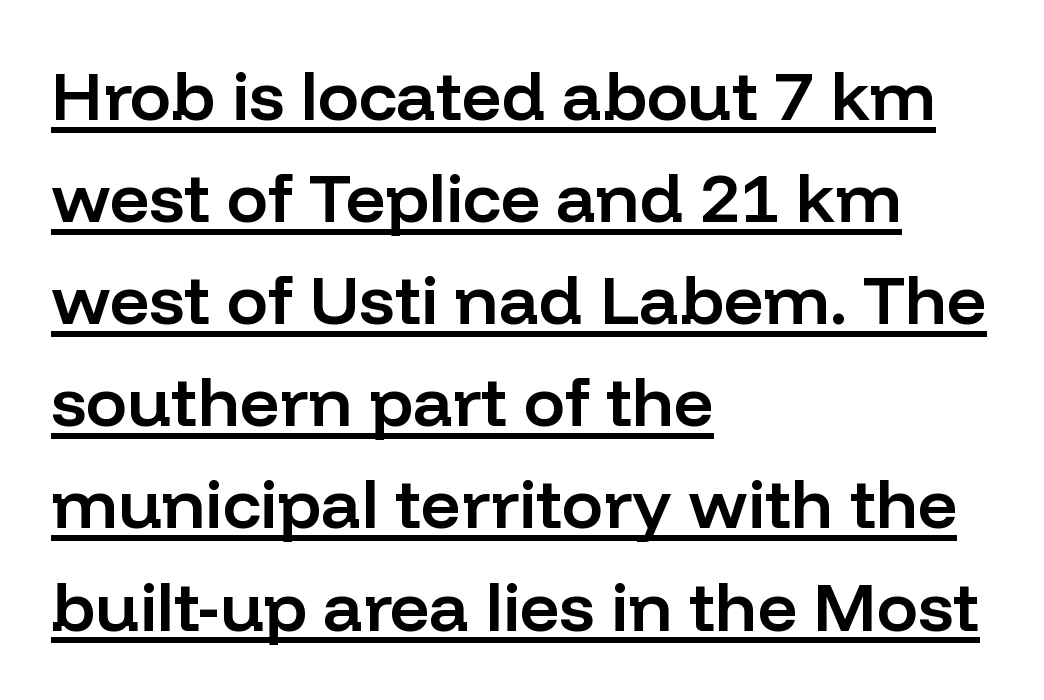
The rendered words wear a rule along their underside. Whoever set this chose a conventional vertical rhythm. Think of a printed novel: that variable character pitch is what you see here. Each word holds together tightly as a unit, with standard inter-letter gaps. Classification — sans serif.
